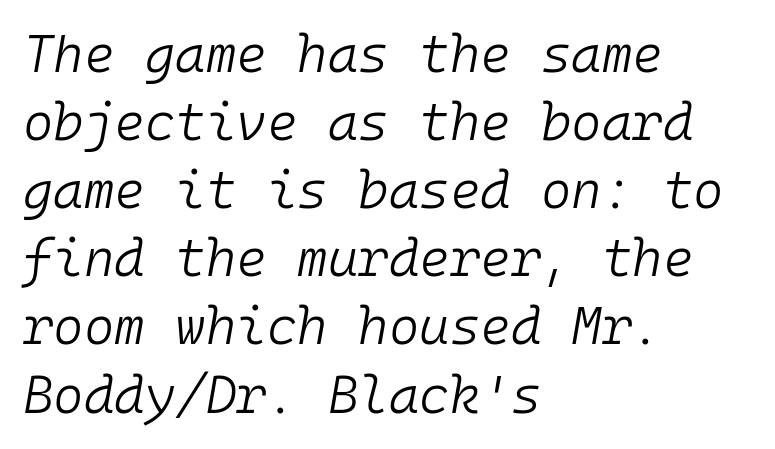
Reading down the column, the eye jumps a familiar distance to each next line. Observe the ordinary spacing: letters are neighbours, not strangers. The cut favours lightness, reaching ordinary text weight at its darkest. This sample is left-justified, so line endings fall wherever the words run out. The rendering uses typewriter-style spacing with identical character cells.
